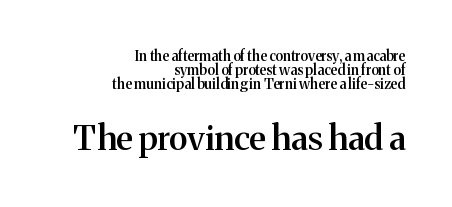
{"serif": "yes", "italic": "no", "bold": "semi", "weight": "semibold", "width": "normal", "stroke_contrast": "medium", "x_height": "medium", "monospaced": "no", "underline": "no", "align": "right", "line_spacing": "tight", "line_spacing_ratio": 0.99, "letter_spacing": "normal", "letter_spacing_em": 0.0, "larger_block": "second", "size_ratio": 2.43, "glyph_px": 34}
